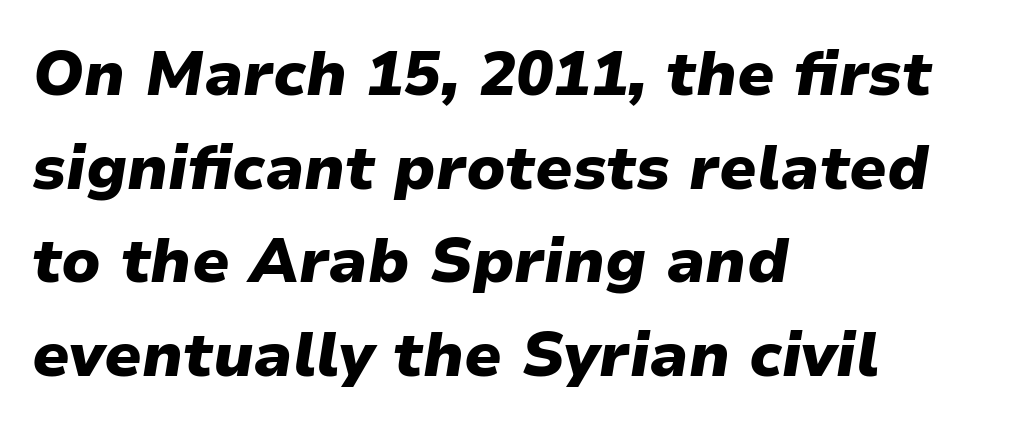
The strokes are fattened all the way to bold. Each letter keeps its own natural width here, so spacing adapts to shape. The line texture is even and compact thanks to regular tracking. Observe the lean: these are italic letterforms. Descender tails drop into unmarked territory. How would I describe the line gaps? Plain and ordinary.
